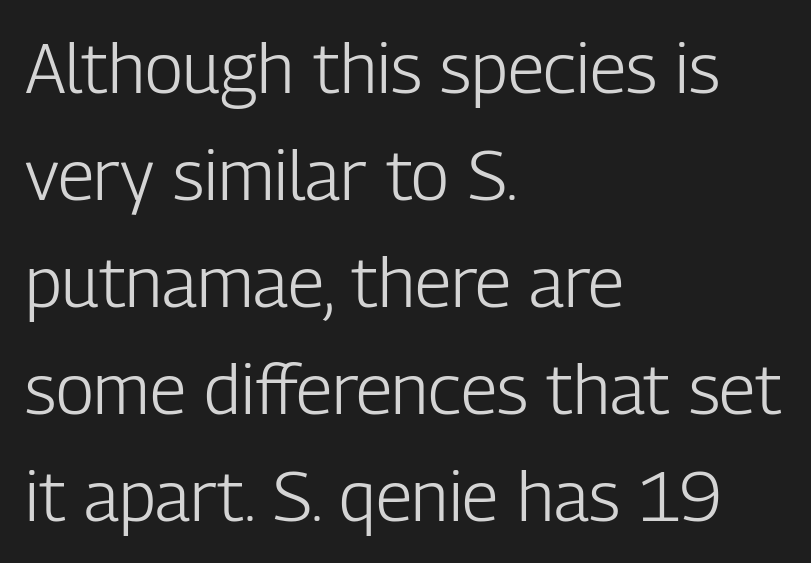
Q: Is the text bold? A: No.
Q: Is the text italic (slanted)? A: No, it is upright.
Q: Is the typeface a serif or a sans-serif typeface? A: Sans-serif.
Q: Is the text underlined? A: No.
Q: How is the paragraph aligned? A: Left-aligned.
Q: Is the spacing between letters normal or unusually wide? A: Normal.
Q: Is the spacing between lines tight, normal or loose? A: Normal.
Q: Width (condensed, normal, or wide)? A: Condensed.
Q: Stroke contrast? A: Low.
Q: x-height? A: Medium.
Q: Monospaced? A: No.
